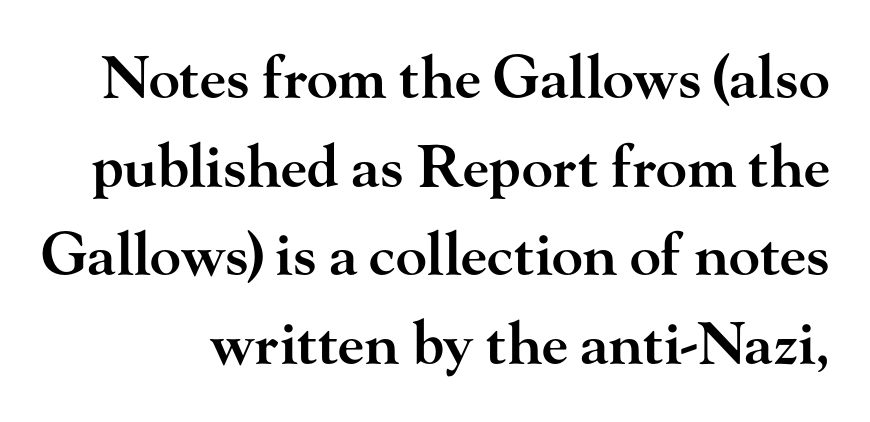
Q: Is the text bold? A: Semi-bold.
Q: Is the text italic (slanted)? A: No, it is upright.
Q: Is the typeface a serif or a sans-serif typeface? A: Serif.
Q: Is the text underlined? A: No.
Q: Is the spacing between letters normal or unusually wide? A: Normal.
Q: Is the spacing between lines tight, normal or loose? A: Normal.
Q: Width (condensed, normal, or wide)? A: Wide.
Q: Stroke contrast? A: High.
Q: x-height? A: Small.
Q: Monospaced? A: No.
